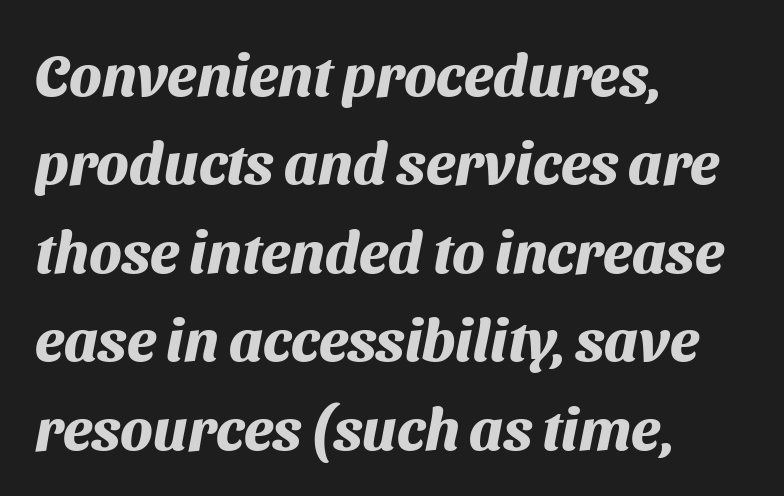
Q: Is the text bold? A: Yes.
Q: Is the typeface a serif or a sans-serif typeface? A: Sans-serif.
Q: Is the text underlined? A: No.
Q: How is the paragraph aligned? A: Left-aligned.
Q: Is the spacing between letters normal or unusually wide? A: Normal.
Q: Is the spacing between lines tight, normal or loose? A: Normal.
Q: Width (condensed, normal, or wide)? A: Normal.
Q: Stroke contrast? A: Medium.
Q: x-height? A: Medium.
Q: Monospaced? A: No.
